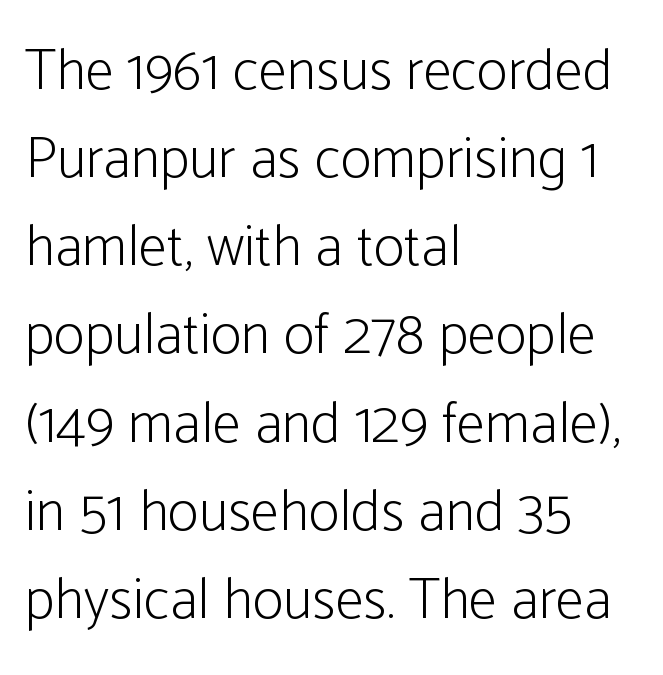
Q: Is the text bold? A: No.
Q: Is the text italic (slanted)? A: No, it is upright.
Q: Is the typeface a serif or a sans-serif typeface? A: Sans-serif.
Q: Is the text underlined? A: No.
Q: How is the paragraph aligned? A: Left-aligned.
Q: Is the spacing between letters normal or unusually wide? A: Normal.
Q: Is the spacing between lines tight, normal or loose? A: Normal.
Q: Width (condensed, normal, or wide)? A: Condensed.
Q: Stroke contrast? A: Low.
Q: x-height? A: Medium.
Q: Monospaced? A: No.
